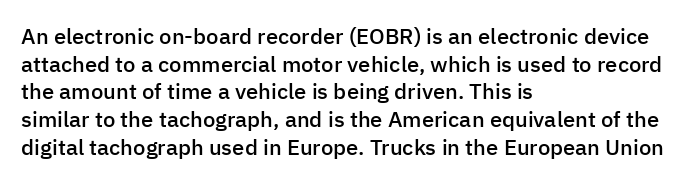
{"italic": "no", "bold": "semi", "underline": "no", "align": "left", "line_spacing": "normal", "line_spacing_ratio": 1.26, "letter_spacing": "normal", "letter_spacing_em": 0.0, "glyph_px": 22}
